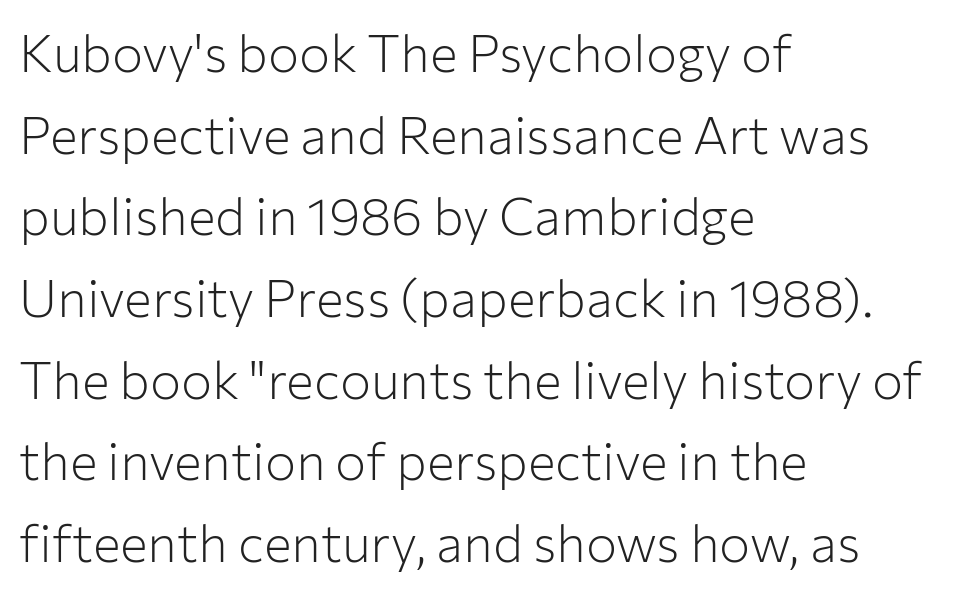
Q: Is the text bold? A: No.
Q: Is the text italic (slanted)? A: No, it is upright.
Q: Is the typeface a serif or a sans-serif typeface? A: Sans-serif.
Q: Is the text underlined? A: No.
Q: How is the paragraph aligned? A: Left-aligned.
Q: Is the spacing between letters normal or unusually wide? A: Normal.
Q: Is the spacing between lines tight, normal or loose? A: Normal.
Q: Width (condensed, normal, or wide)? A: Normal.
Q: Stroke contrast? A: Low.
Q: x-height? A: Medium.
Q: Monospaced? A: No.
